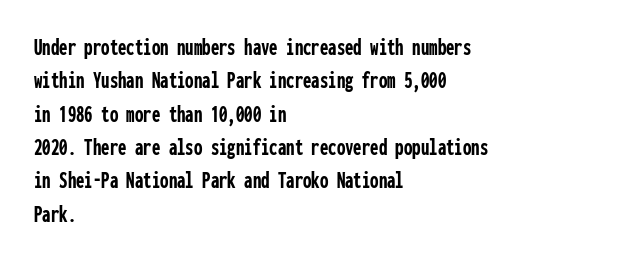
You can tell it's not italic because the verticals are truly vertical. Descender tails drop into unmarked territory. Baseline-to-baseline distance is the conventional proportion of letter height. Nobody touched the tracking dial on this one. Thick stems and heavy bowls — unmistakably bold. One-word summary of the alignment: left.
